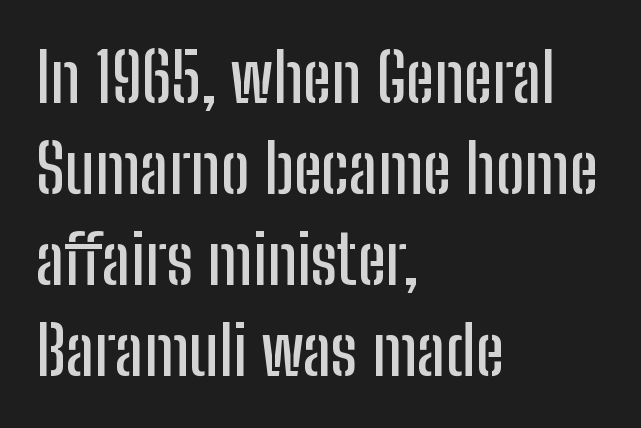
{"serif": "no", "italic": "no", "width": "condensed", "stroke_contrast": "low", "x_height": "medium", "monospaced": "no", "underline": "no", "align": "left", "line_spacing": "normal", "line_spacing_ratio": 1.34, "letter_spacing": "normal", "letter_spacing_em": 0.0, "glyph_px": 68}
